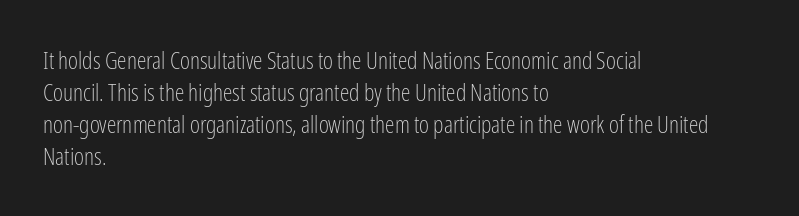
{"italic": "no", "bold": "no", "underline": "no", "align": "left", "line_spacing": "normal", "line_spacing_ratio": 1.33, "letter_spacing": "normal", "letter_spacing_em": 0.0, "glyph_px": 24}
